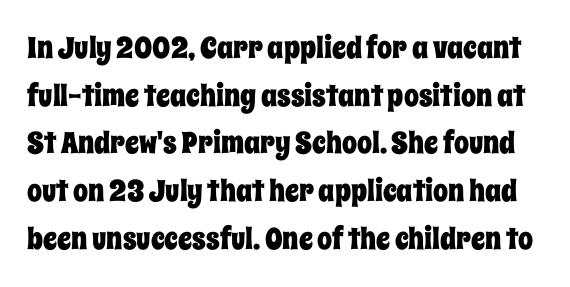
The image shows 30 px condensed type, upright; set normal line spacing (1.59x), normal letter spacing, not underlined; low stroke contrast and a large x-height.
